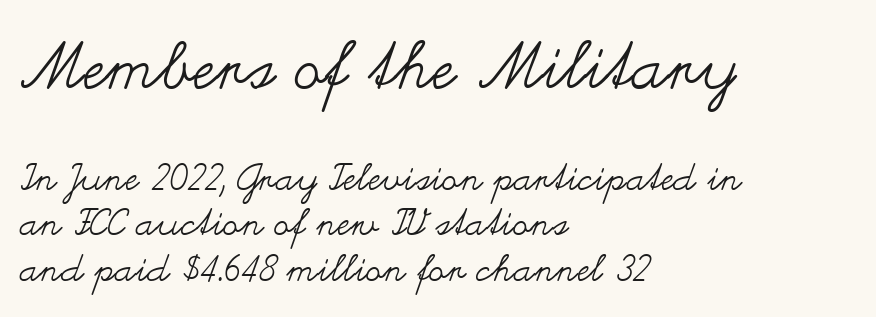
The image shows 65 px regular-weight, wide type; set left-aligned, line spacing 1.22x, normal letter spacing, not underlined; the first (top) block is 1.76x larger; medium stroke contrast and a small x-height.
